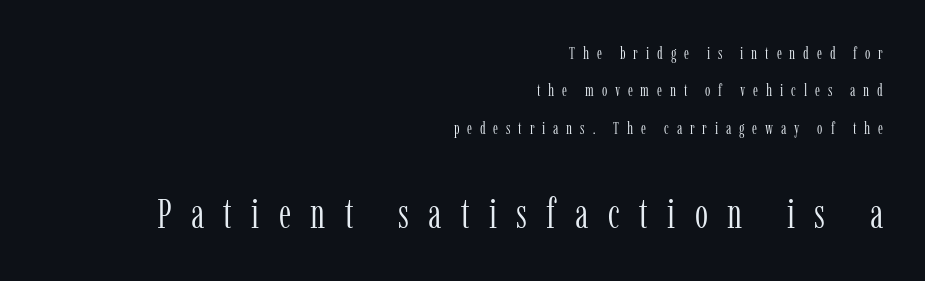
The image shows 42 px light, condensed serif type, upright; set right-aligned, loose line spacing (2.2x), unusually wide letter spacing (+0.46 em), not underlined; the second (bottom) block is 2.47x larger; low stroke contrast and a medium x-height.
